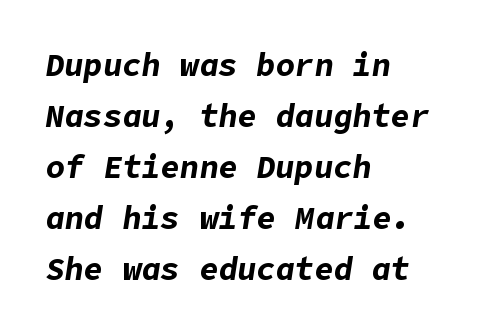
Notice how the stems are inclined rather than vertical — that's the hallmark of italics. The passage shown has conventional tracking throughout. Has an underline been added? It has not. The face used here has the dense, thick strokes of a bold. The space between consecutive lines is moderate. If you drew a ruler down the left edge, every line would touch it.
